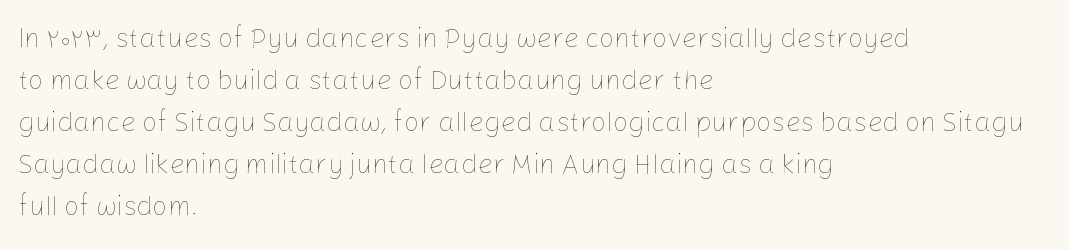
Q: Is the text bold? A: No.
Q: Is the text italic (slanted)? A: No, it is upright.
Q: Is the text underlined? A: No.
Q: How is the paragraph aligned? A: Left-aligned.
Q: Is the spacing between letters normal or unusually wide? A: Normal.
Q: Is the spacing between lines tight, normal or loose? A: Normal.
